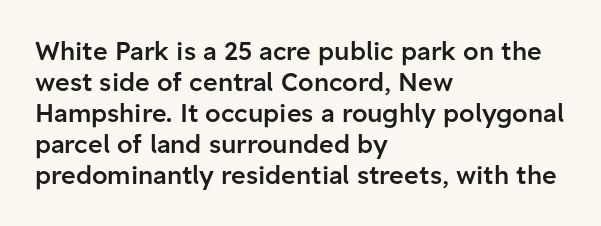
{"italic": "no", "bold": "semi", "underline": "no", "align": "left", "line_spacing_ratio": 1.24, "letter_spacing": "normal", "letter_spacing_em": 0.0, "glyph_px": 25}
